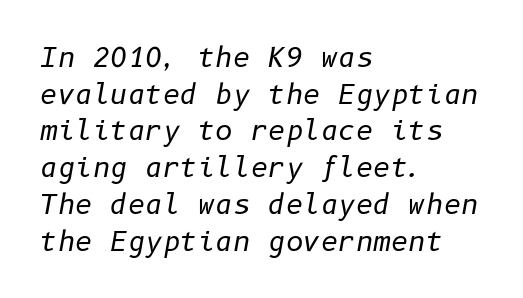
Q: Is the text bold? A: No.
Q: Is the text italic (slanted)? A: Yes, it leans right by about 10 degrees.
Q: Is the text underlined? A: No.
Q: How is the paragraph aligned? A: Left-aligned.
Q: Is the spacing between letters normal or unusually wide? A: Normal.
Q: Is the spacing between lines tight, normal or loose? A: Normal.
